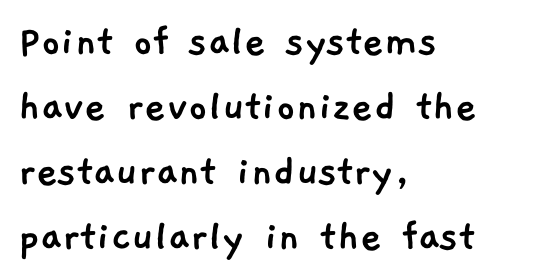
Q: Is the typeface a serif or a sans-serif typeface? A: Sans-serif.
Q: Is the text underlined? A: No.
Q: How is the paragraph aligned? A: Left-aligned.
Q: Is the spacing between letters normal or unusually wide? A: Normal.
Q: Is the spacing between lines tight, normal or loose? A: Normal.
Q: Width (condensed, normal, or wide)? A: Normal.
Q: Stroke contrast? A: Low.
Q: x-height? A: Medium.
Q: Monospaced? A: No.
